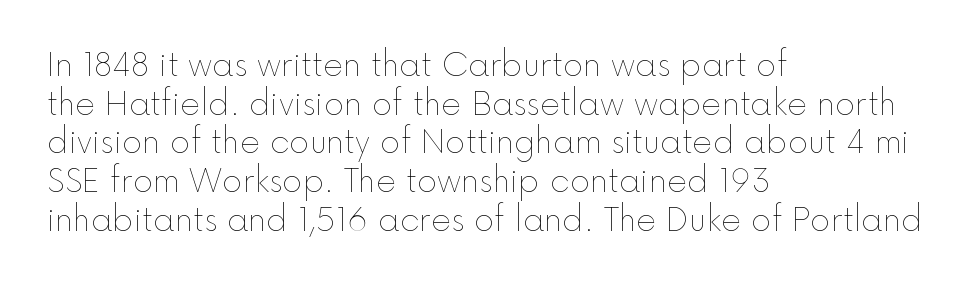
Q: Is the text bold? A: No.
Q: Is the text italic (slanted)? A: No, it is upright.
Q: Is the text underlined? A: No.
Q: How is the paragraph aligned? A: Left-aligned.
Q: Is the spacing between letters normal or unusually wide? A: Normal.
Q: Is the spacing between lines tight, normal or loose? A: Normal.
Q: Width (condensed, normal, or wide)? A: Normal.
Q: x-height? A: Medium.
Q: Monospaced? A: No.
